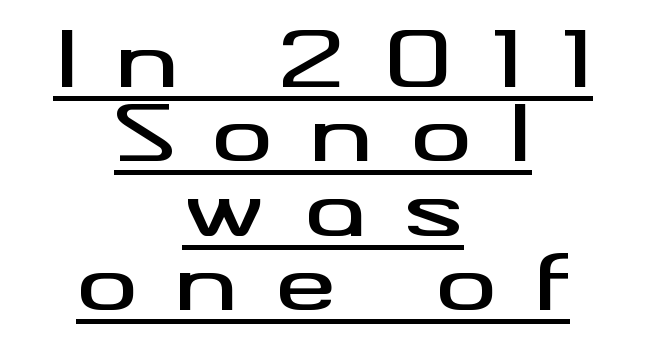
Q: Is the text italic (slanted)? A: No, it is upright.
Q: Is the typeface a serif or a sans-serif typeface? A: Sans-serif.
Q: Is the text underlined? A: Yes.
Q: How is the paragraph aligned? A: Centered.
Q: Is the spacing between letters normal or unusually wide? A: Unusually wide.
Q: Is the spacing between lines tight, normal or loose? A: Tight.
Q: Width (condensed, normal, or wide)? A: Wide.
Q: Stroke contrast? A: Medium.
Q: x-height? A: Small.
Q: Monospaced? A: No.
